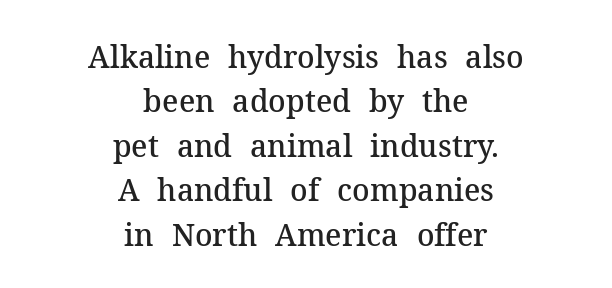
One-word summary of the alignment: center. Quick note: not italic, upright. The passage shown has conventional tracking throughout. Weight check: semibold — heavier than regular, not quite bold.
